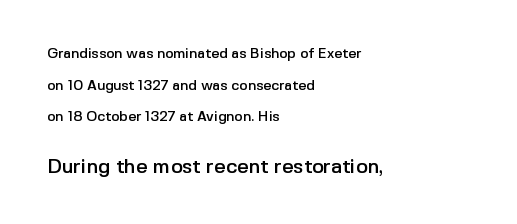
Q: Is the text italic (slanted)? A: No, it is upright.
Q: Is the text underlined? A: No.
Q: How is the paragraph aligned? A: Left-aligned.
Q: Is the spacing between letters normal or unusually wide? A: Normal.
Q: Is the spacing between lines tight, normal or loose? A: Loose.
Q: Which block of text is set in a larger size, the first (top) or the second (bottom)? A: The second (bottom) one.
